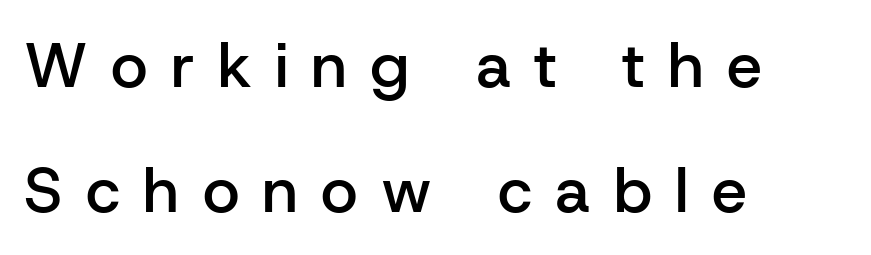
The passage shown is typed in a proportional face where columns would drift. The passage shown is not underscored anywhere. Serifs: no, the terminals of the letterforms are clean. The passage is arranged the way most books set body copy — flush left. Characters remain perfectly vertical along every line.
